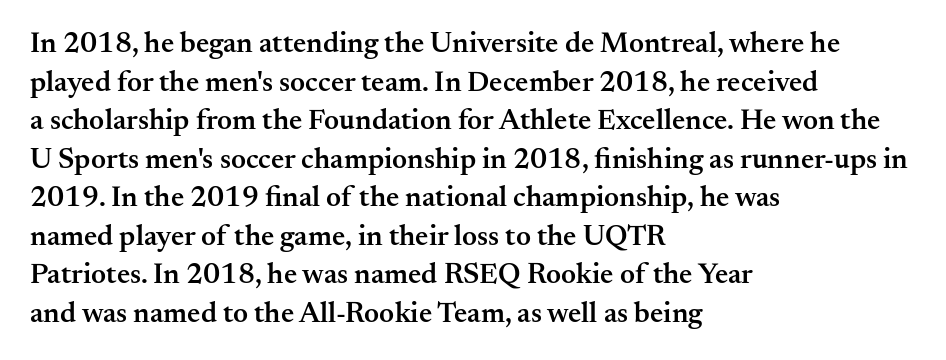
A typesetter would call this proportional, since set widths differ per character. Horizontally, the lines are justified to the leading edge only. The axis of the letterforms is exactly vertical. Check the space under the baseline: it is left empty. Tracking value appears to be zero — textbook default spacing. Typographically, this falls in the serif category.
